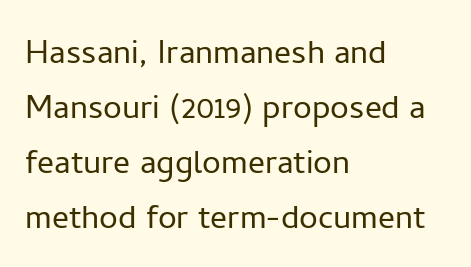
{"serif": "no", "italic": "no", "bold": "no", "weight": "light", "width": "normal", "stroke_contrast": "low", "x_height": "medium", "monospaced": "no", "underline": "no", "align": "left", "line_spacing": "normal", "line_spacing_ratio": 1.31, "letter_spacing": "normal", "letter_spacing_em": 0.0, "glyph_px": 42}
